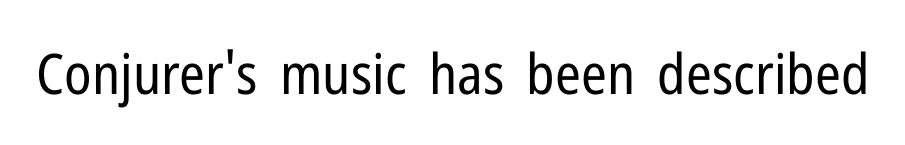
Q: Is the text bold? A: No.
Q: Is the text italic (slanted)? A: No, it is upright.
Q: Is the typeface a serif or a sans-serif typeface? A: Sans-serif.
Q: Is the text underlined? A: No.
Q: Is the spacing between letters normal or unusually wide? A: Normal.
Q: Width (condensed, normal, or wide)? A: Condensed.
Q: Stroke contrast? A: Low.
Q: x-height? A: Medium.
Q: Monospaced? A: No.
